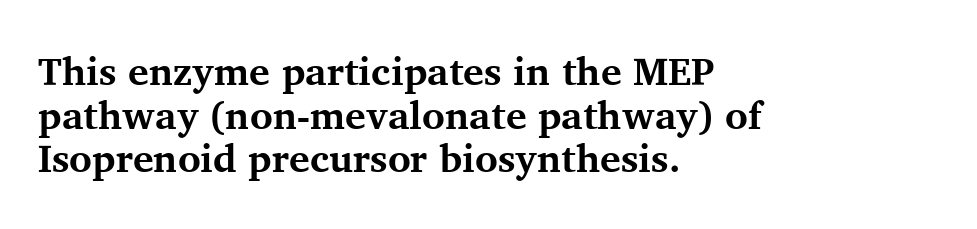
{"serif": "yes", "italic": "no", "bold": "yes", "weight": "bold", "width": "normal", "stroke_contrast": "medium", "x_height": "medium", "monospaced": "no", "underline": "no", "align": "left", "line_spacing": "tight", "line_spacing_ratio": 1.12, "letter_spacing": "normal", "letter_spacing_em": 0.0, "glyph_px": 39}
